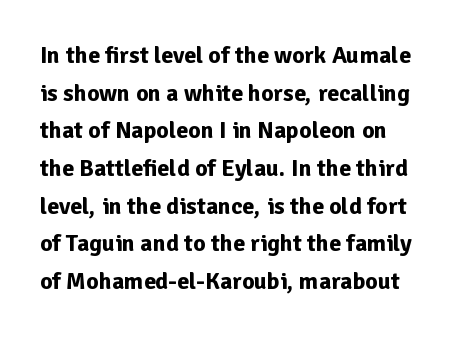
Compared with an ordinary text face, these strokes are far heavier — a full bold. Posture: upright roman. Clear beneath every line of the passage. Inter-character spacing is left at the font's built-in metrics. Rows of type keep a routine distance in the vertical direction.
